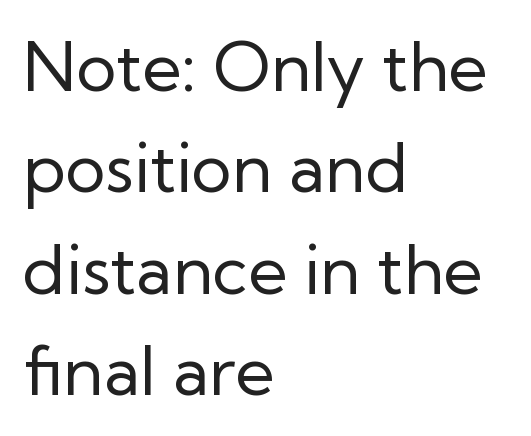
Q: Is the text bold? A: No.
Q: Is the text italic (slanted)? A: No, it is upright.
Q: Is the typeface a serif or a sans-serif typeface? A: Sans-serif.
Q: Is the text underlined? A: No.
Q: How is the paragraph aligned? A: Left-aligned.
Q: Is the spacing between letters normal or unusually wide? A: Normal.
Q: Is the spacing between lines tight, normal or loose? A: Normal.
Q: Width (condensed, normal, or wide)? A: Normal.
Q: Stroke contrast? A: Low.
Q: x-height? A: Medium.
Q: Monospaced? A: No.
